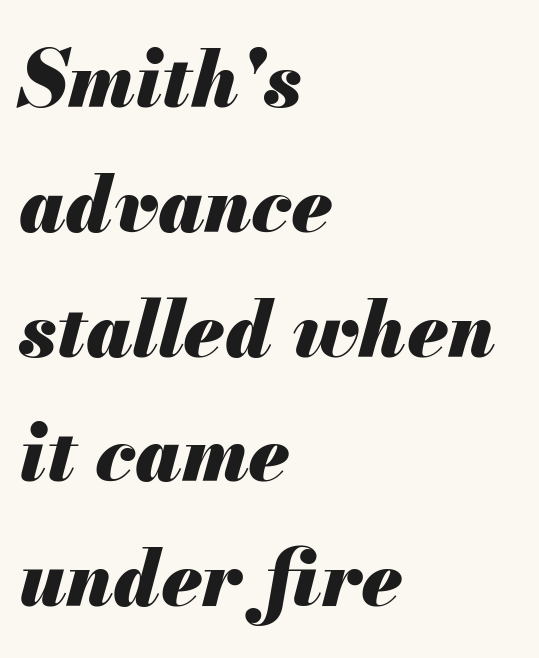
Q: Is the text bold? A: Yes.
Q: Is the text italic (slanted)? A: Yes, it leans right by about 13 degrees.
Q: Is the text underlined? A: No.
Q: How is the paragraph aligned? A: Left-aligned.
Q: Is the spacing between letters normal or unusually wide? A: Normal.
Q: Is the spacing between lines tight, normal or loose? A: Normal.
Q: Width (condensed, normal, or wide)? A: Normal.
Q: Stroke contrast? A: Medium.
Q: x-height? A: Small.
Q: Monospaced? A: No.
